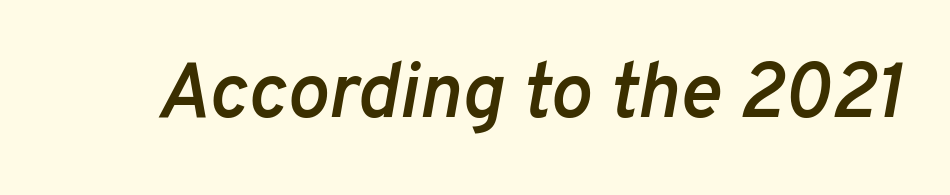
{"italic": "yes", "lean": "right", "slant_degrees": 10, "bold": "semi", "weight": "semibold", "width": "normal", "stroke_contrast": "low", "x_height": "medium", "monospaced": "no", "underline": "no", "letter_spacing": "normal", "letter_spacing_em": 0.0, "glyph_px": 78}
